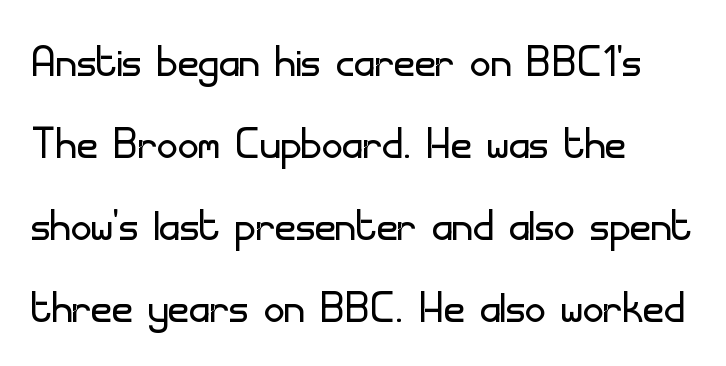
{"serif": "no", "italic": "no", "bold": "no", "weight": "light", "width": "normal", "stroke_contrast": "low", "x_height": "small", "monospaced": "no", "underline": "no", "align": "left", "line_spacing": "normal", "line_spacing_ratio": 1.44, "letter_spacing": "normal", "letter_spacing_em": 0.0, "glyph_px": 57}
